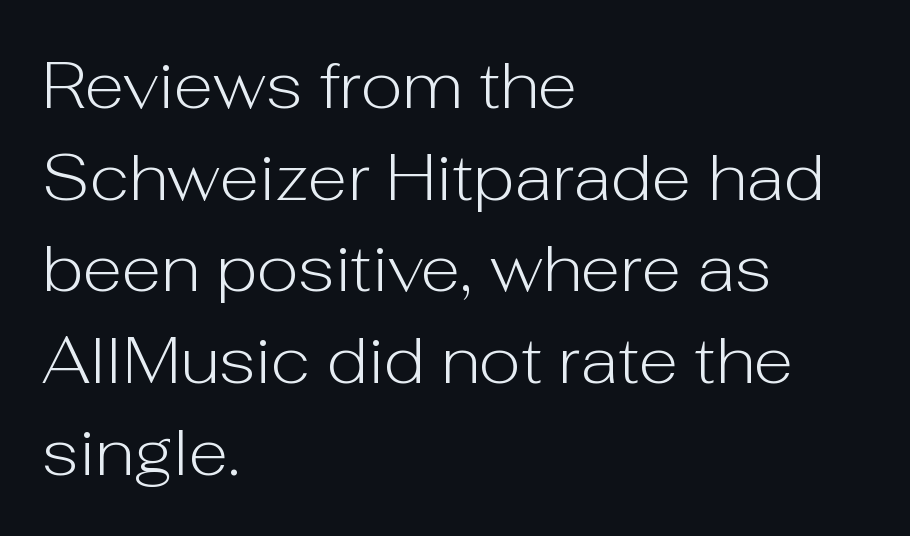
Q: Is the text bold? A: No.
Q: Is the text italic (slanted)? A: No, it is upright.
Q: Is the typeface a serif or a sans-serif typeface? A: Sans-serif.
Q: Is the text underlined? A: No.
Q: How is the paragraph aligned? A: Left-aligned.
Q: Is the spacing between letters normal or unusually wide? A: Normal.
Q: Is the spacing between lines tight, normal or loose? A: Normal.
Q: Width (condensed, normal, or wide)? A: Normal.
Q: Stroke contrast? A: Low.
Q: x-height? A: Medium.
Q: Monospaced? A: No.
